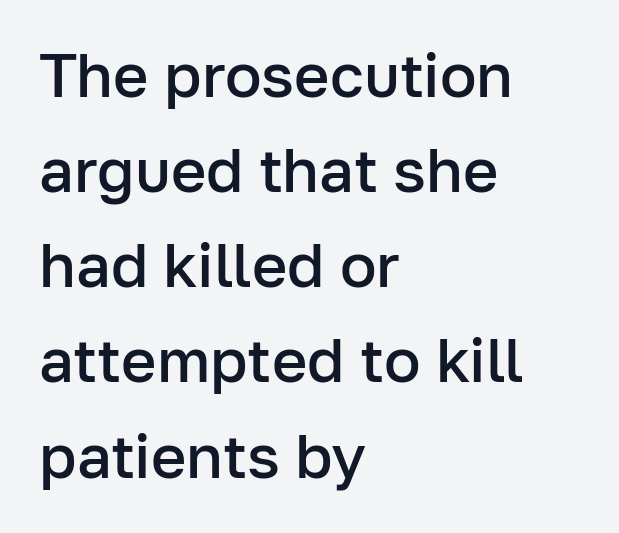
The image shows 61 px semibold sans-serif type, upright; set left-aligned, normal line spacing (1.56x), normal letter spacing, not underlined; low stroke contrast and a medium x-height.
